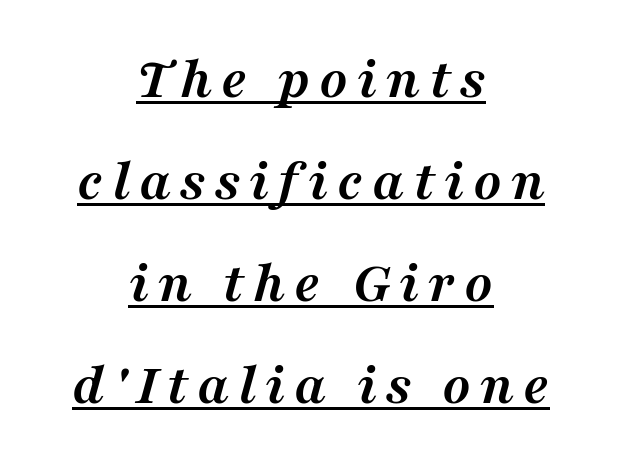
Q: Is the text bold? A: Yes.
Q: Is the text italic (slanted)? A: Yes, it leans right by about 16 degrees.
Q: Is the typeface a serif or a sans-serif typeface? A: Serif.
Q: Is the text underlined? A: Yes.
Q: How is the paragraph aligned? A: Centered.
Q: Width (condensed, normal, or wide)? A: Normal.
Q: Stroke contrast? A: Medium.
Q: x-height? A: Medium.
Q: Monospaced? A: No.
